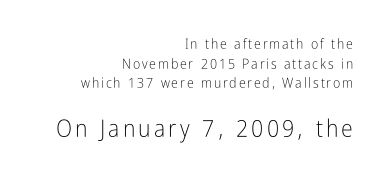
{"italic": "no", "bold": "no", "underline": "no", "align": "right", "line_spacing": "normal", "line_spacing_ratio": 1.41, "larger_block": "second", "size_ratio": 1.71, "glyph_px": 24}
